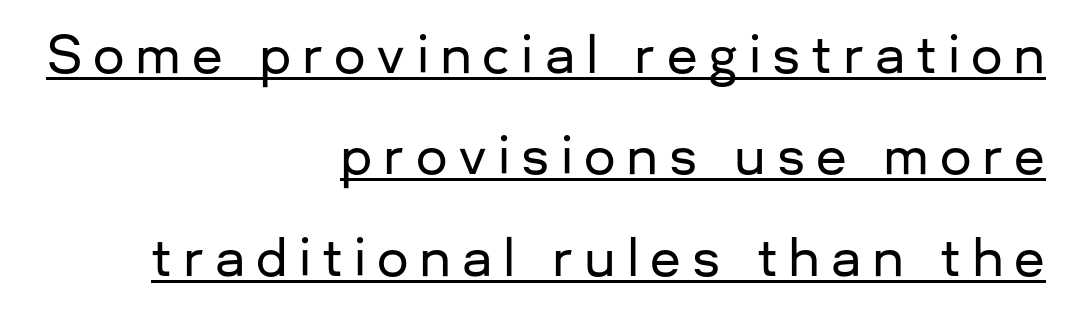
{"serif": "no", "italic": "no", "width": "normal", "stroke_contrast": "low", "x_height": "medium", "monospaced": "no", "underline": "yes", "align": "right", "line_spacing": "loose", "line_spacing_ratio": 2.03, "letter_spacing": "wide", "letter_spacing_em": 0.22, "glyph_px": 50}
